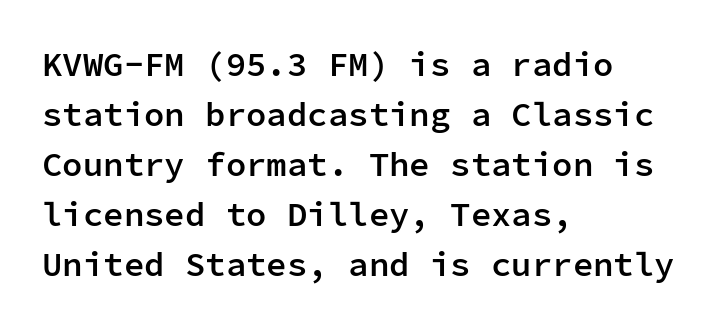
Q: Is the text bold? A: Semi-bold.
Q: Is the text italic (slanted)? A: No, it is upright.
Q: Is the typeface a serif or a sans-serif typeface? A: Sans-serif.
Q: Is the text underlined? A: No.
Q: How is the paragraph aligned? A: Left-aligned.
Q: Is the spacing between letters normal or unusually wide? A: Normal.
Q: Is the spacing between lines tight, normal or loose? A: Normal.
Q: Width (condensed, normal, or wide)? A: Normal.
Q: Stroke contrast? A: Low.
Q: x-height? A: Medium.
Q: Monospaced? A: Yes.
